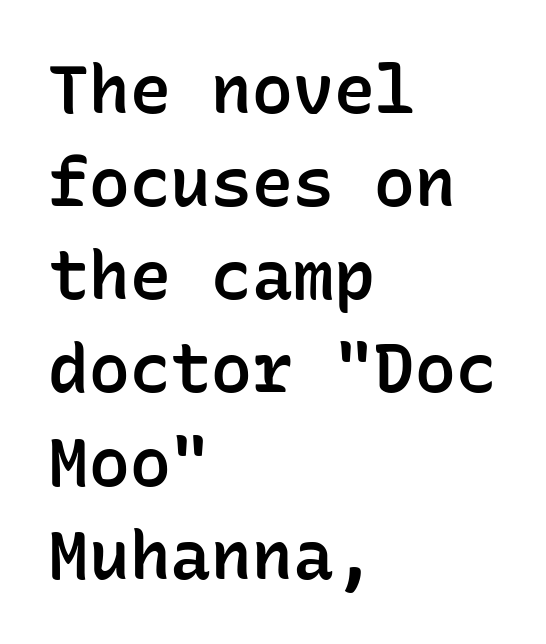
To sum up the face: it is a sans, with no serifs. Tall strokes in this sample are plumb rather than angled. Is the block centered? No — it sits flush against the left margin. A bit beefed up — I'd call it semibold rather than bold.
